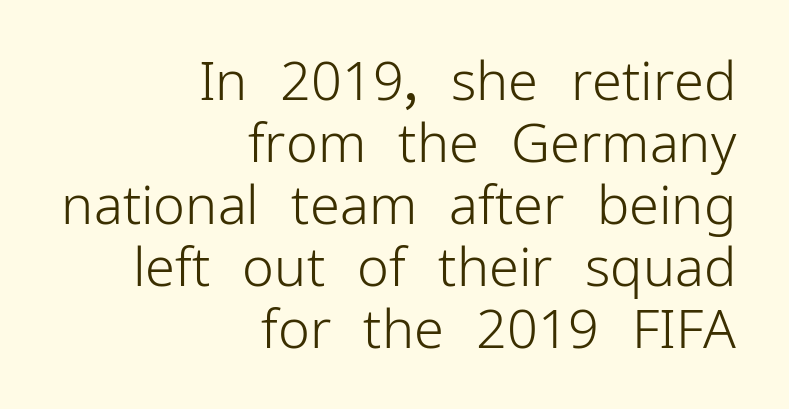
Q: Is the text bold? A: No.
Q: Is the text italic (slanted)? A: No, it is upright.
Q: Is the typeface a serif or a sans-serif typeface? A: Sans-serif.
Q: Is the text underlined? A: No.
Q: How is the paragraph aligned? A: Right-aligned.
Q: Is the spacing between letters normal or unusually wide? A: Normal.
Q: Is the spacing between lines tight, normal or loose? A: Tight.
Q: Width (condensed, normal, or wide)? A: Normal.
Q: Stroke contrast? A: Low.
Q: x-height? A: Medium.
Q: Monospaced? A: No.
